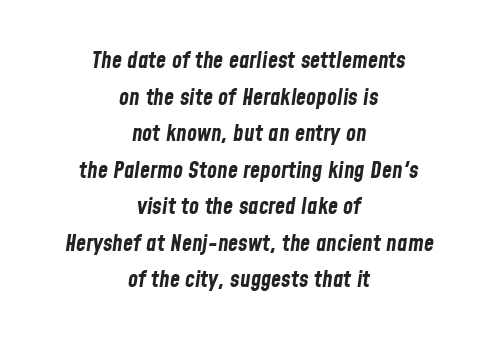
Notice how the passage keeps no hard edge, just a central spine. The letterforms sit shoulder to shoulder at normal distance. Characters are canted at an angle relative to the baseline's perpendicular. Any mark beneath the type? The region is blank.
